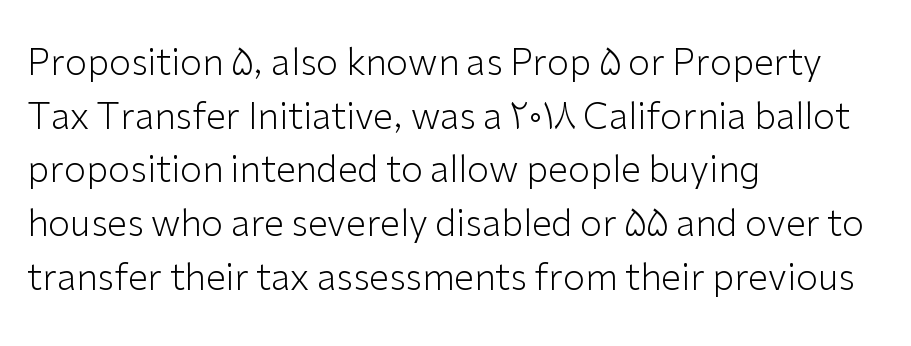
{"serif": "no", "italic": "no", "bold": "no", "weight": "light", "width": "normal", "stroke_contrast": "low", "x_height": "medium", "monospaced": "no", "underline": "no", "align": "left", "line_spacing": "normal", "line_spacing_ratio": 1.49, "letter_spacing": "normal", "letter_spacing_em": 0.0, "glyph_px": 36}
